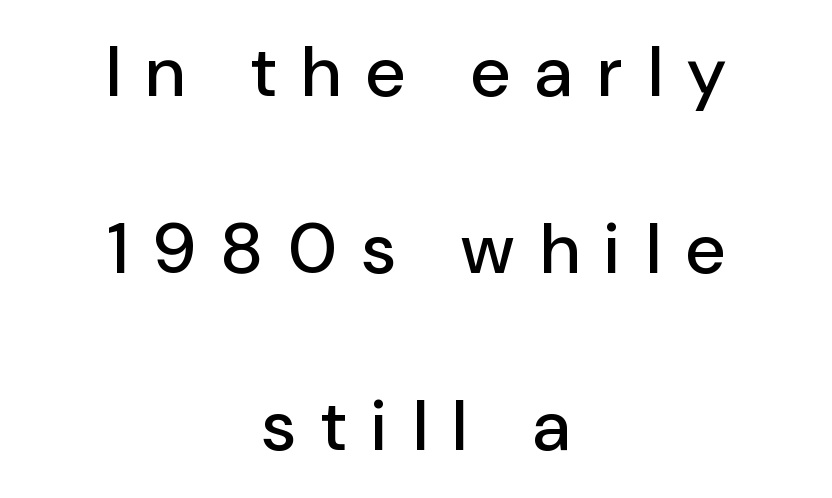
The image shows 71 px sans-serif type, upright; set centered, loose line spacing (2.49x), unusually wide letter spacing (+0.36 em), not underlined; low stroke contrast and a medium x-height.
